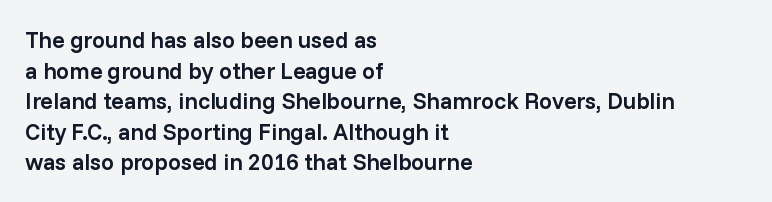
Q: Is the text bold? A: Semi-bold.
Q: Is the text italic (slanted)? A: No, it is upright.
Q: Is the text underlined? A: No.
Q: How is the paragraph aligned? A: Left-aligned.
Q: Is the spacing between letters normal or unusually wide? A: Normal.
Q: Is the spacing between lines tight, normal or loose? A: Normal.
